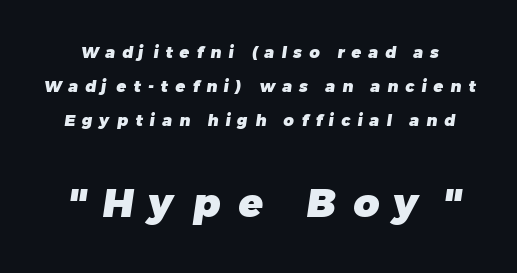
Varying glyph widths throughout — classic text-font behaviour. Size contrast runs from small at the top to large at the bottom. The foot of each line stays bare and open. Heft: maximum for text — a bold. Leading: increased. The text was rendered using a sans face with plain stroke endings.
